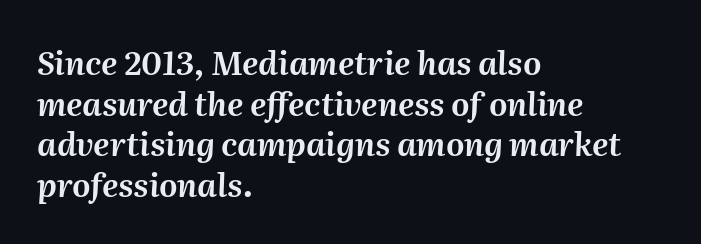
{"italic": "yes", "lean": "right", "slant_degrees": 2, "width": "normal", "stroke_contrast": "medium", "x_height": "medium", "monospaced": "no", "underline": "no", "align": "left", "line_spacing": "normal", "line_spacing_ratio": 1.27, "letter_spacing": "normal", "letter_spacing_em": 0.0, "glyph_px": 32}
